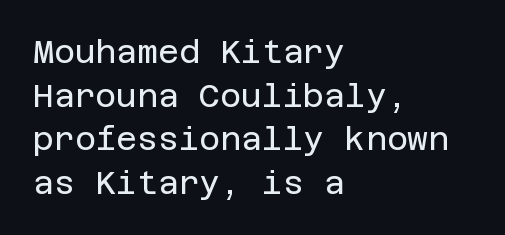
Q: Is the text bold? A: No.
Q: Is the text italic (slanted)? A: No, it is upright.
Q: Is the typeface a serif or a sans-serif typeface? A: Sans-serif.
Q: Is the text underlined? A: No.
Q: How is the paragraph aligned? A: Left-aligned.
Q: Is the spacing between letters normal or unusually wide? A: Normal.
Q: Is the spacing between lines tight, normal or loose? A: Normal.
Q: Width (condensed, normal, or wide)? A: Normal.
Q: Stroke contrast? A: Low.
Q: x-height? A: Large.
